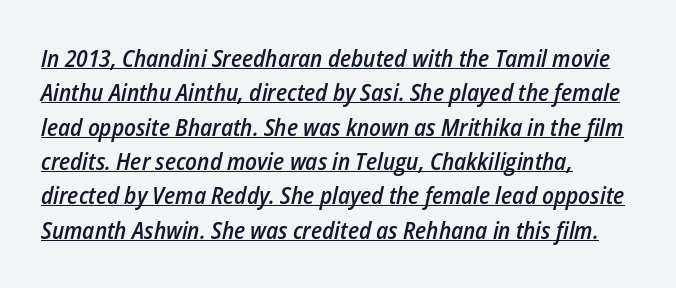
The image shows 24 px text type, italic (leaning right); set left-aligned, normal line spacing (1.43x), normal letter spacing, underlined.
